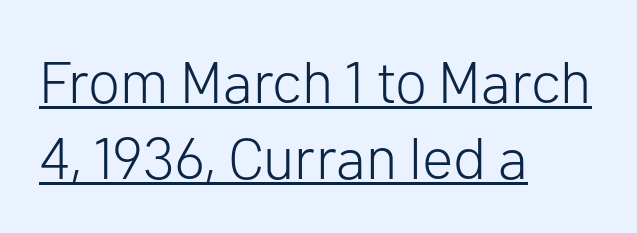
The image shows 59 px light sans-serif type, upright; set left-aligned, normal line spacing (1.29x), normal letter spacing, underlined; low stroke contrast and a medium x-height.
